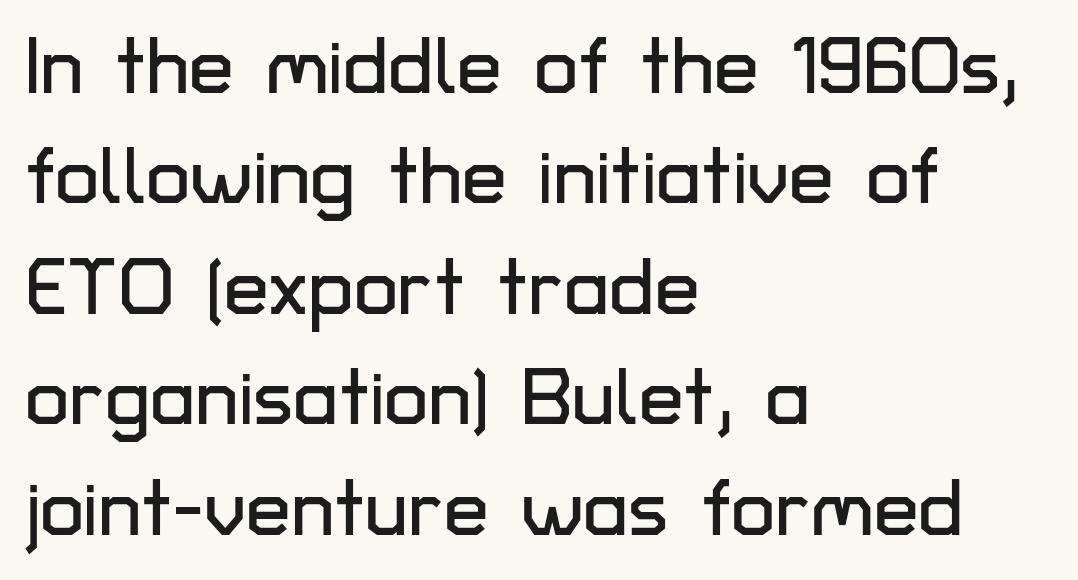
Vertical spacing — default. Typeset ragged right — the left edge is the straight one. The axis of the letterforms is exactly vertical. This rendering features lettering with no underline. Think of a printed novel: that variable character pitch is what you see here.
